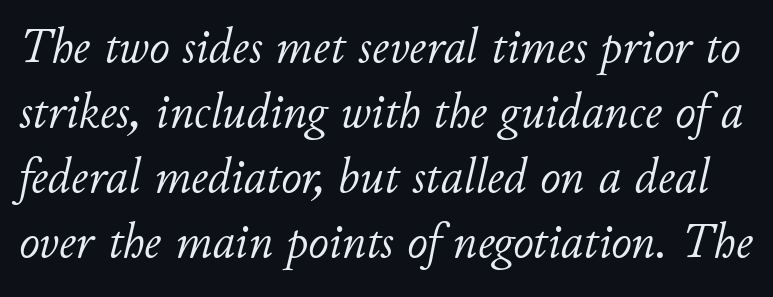
This sample uses plain, unmodified letter spacing. A bare baseline throughout the passage. These lines are rendered in a variable-pitch font. Every character sits at an angle, as italics do. The weight tops out at a normal text grade.
